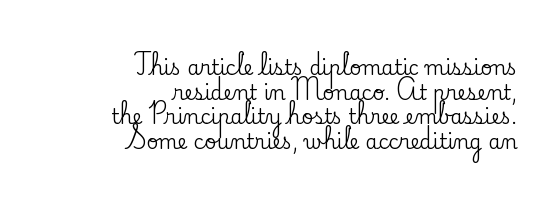
The image shows 20 px text type, upright; set right-aligned, line spacing 1.23x, normal letter spacing, not underlined.
